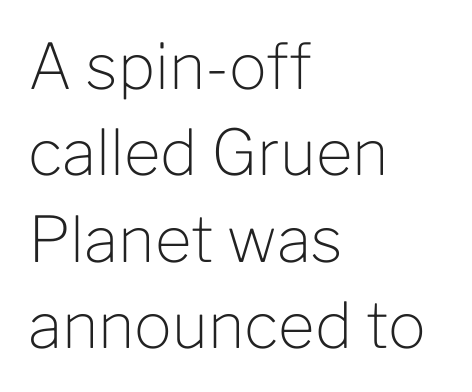
The image shows 63 px light sans-serif type, upright; set left-aligned, normal line spacing (1.37x), normal letter spacing, not underlined; low stroke contrast and a medium x-height.
